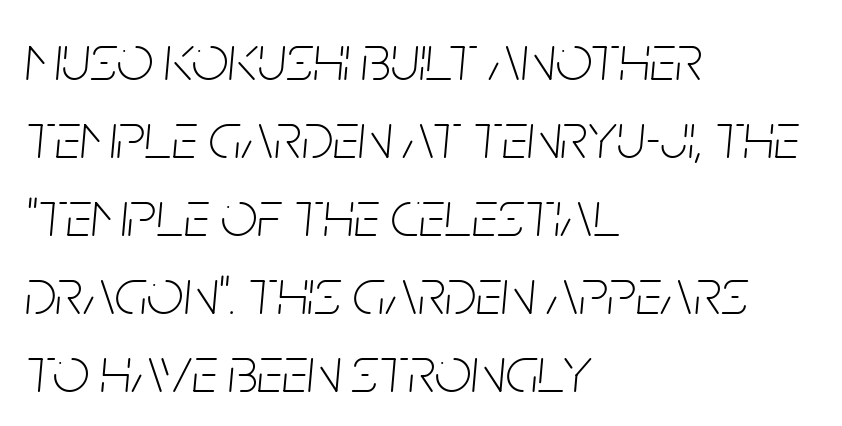
Q: Is the text bold? A: No.
Q: Is the text italic (slanted)? A: Yes, it leans right by about 5 degrees.
Q: Is the text underlined? A: No.
Q: How is the paragraph aligned? A: Left-aligned.
Q: Is the spacing between letters normal or unusually wide? A: Normal.
Q: Width (condensed, normal, or wide)? A: Condensed.
Q: Stroke contrast? A: Low.
Q: x-height? A: Large.
Q: Monospaced? A: No.
